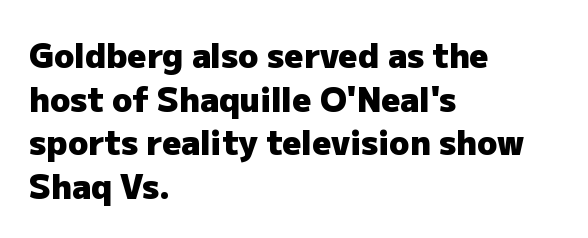
{"serif": "no", "italic": "no", "bold": "yes", "weight": "heavy", "width": "normal", "stroke_contrast": "low", "x_height": "medium", "monospaced": "no", "underline": "no", "align": "left", "line_spacing": "normal", "line_spacing_ratio": 1.32, "letter_spacing": "normal", "letter_spacing_em": 0.0, "glyph_px": 33}
